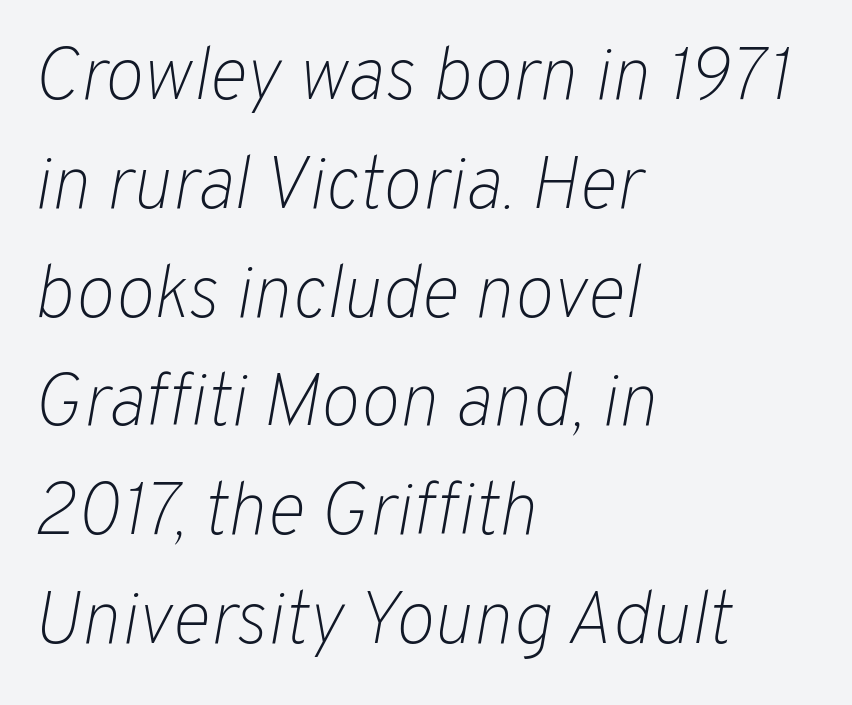
Observe the lean: these are italic letterforms. Note the varied advance widths — an 'i' is clearly narrower than an 'm'. Words appear dense and cohesive because spacing is normal. Beneath every word, the page is bare.
